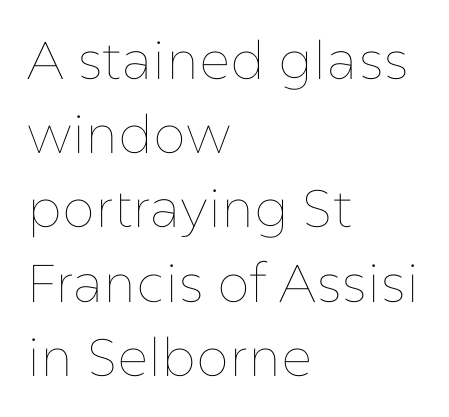
Casual observation: everything's shoved over to the left. Note the varied advance widths — an 'i' is clearly narrower than an 'm'. This rendering leaves character spacing at its baseline value. Posture: vertical.
